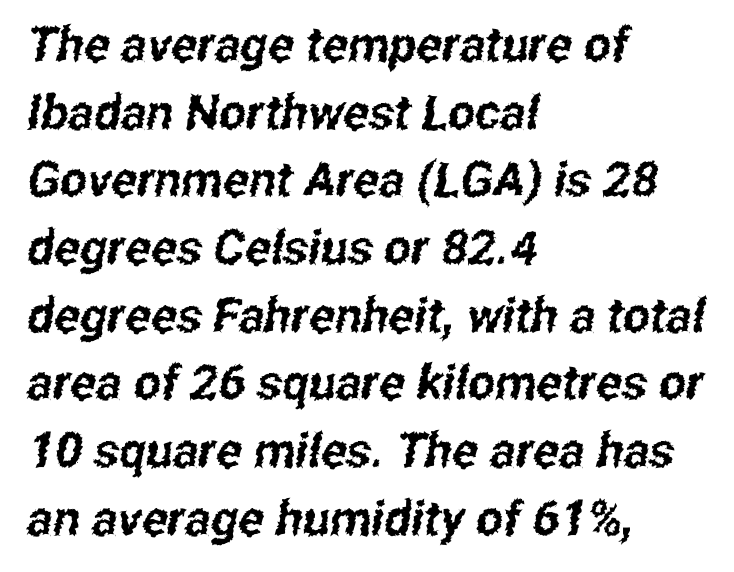
The image shows 48 px condensed sans-serif type; set left-aligned, normal line spacing (1.41x), normal letter spacing, not underlined; low stroke contrast and a medium x-height.
